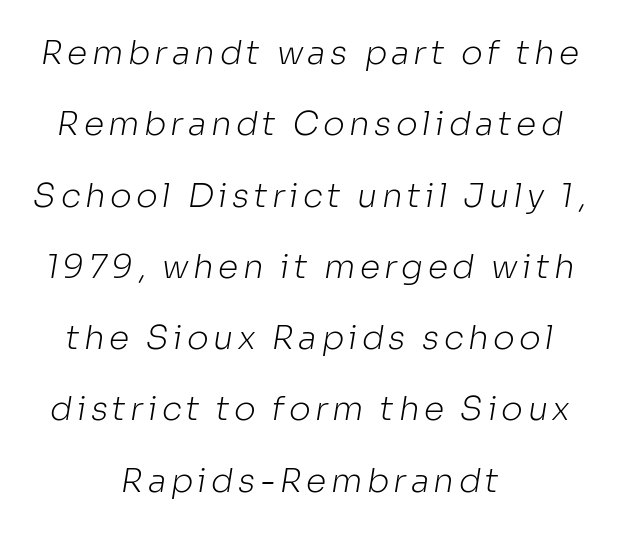
The image shows 33 px light sans-serif type; set centered, loose line spacing (2.16x), not underlined; low stroke contrast and a medium x-height.
